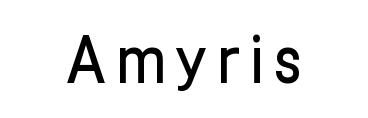
{"serif": "no", "italic": "no", "width": "condensed", "stroke_contrast": "low", "x_height": "medium", "monospaced": "no", "underline": "no", "align": "center", "glyph_px": 64}
